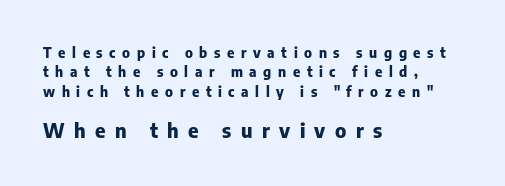
The image shows 20 px bold type, upright; set left-aligned, normal line spacing (1.38x), unusually wide letter spacing (+0.47 em), not underlined; the second (bottom) block is 1.43x larger.
